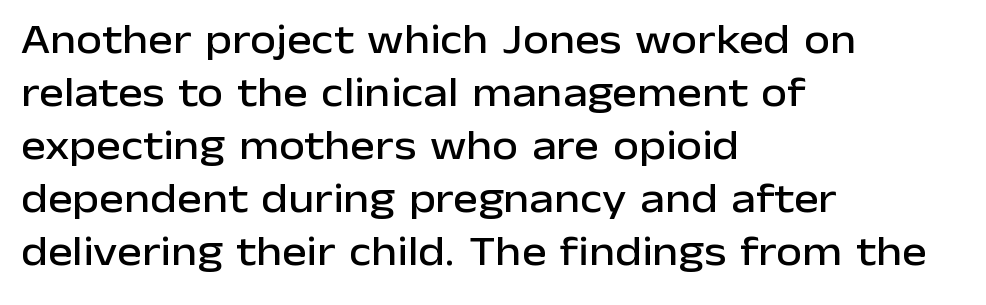
{"serif": "no", "italic": "no", "width": "normal", "stroke_contrast": "low", "x_height": "medium", "monospaced": "no", "underline": "no", "align": "left", "line_spacing": "normal", "line_spacing_ratio": 1.26, "letter_spacing": "normal", "letter_spacing_em": 0.0, "glyph_px": 42}
